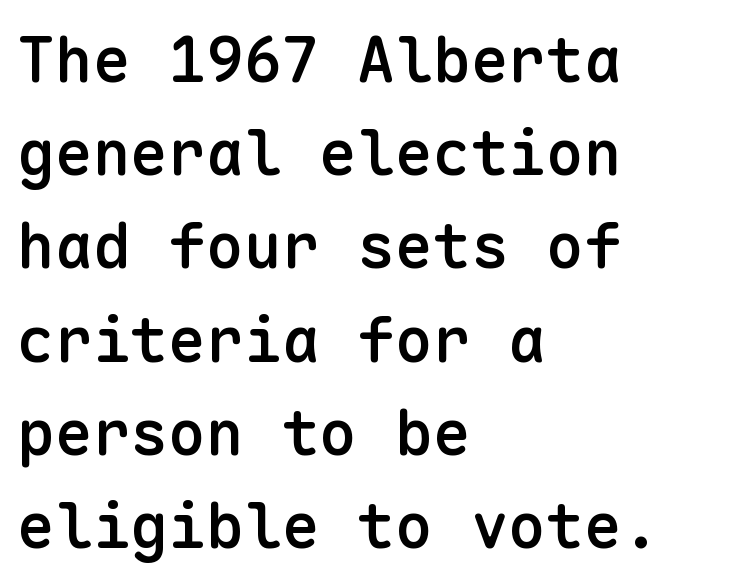
Does the copy run flush right? No — it runs flush left. The face used here is rendered with its standard letterfit. Fixed-width glyphs throughout — classic coding-font behaviour. Check the space under the baseline: it is left empty. Check where the strokes stop: nothing finishes them off — pure sans. Does the lettering tilt? It doesn't — this is upright.
